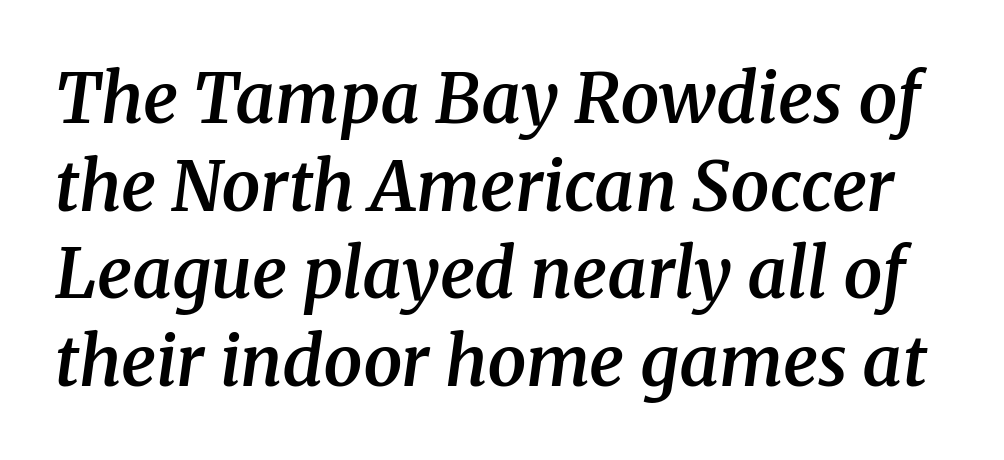
Q: Is the text bold? A: Semi-bold.
Q: Is the text italic (slanted)? A: Yes, it leans right by about 8 degrees.
Q: Is the typeface a serif or a sans-serif typeface? A: Serif.
Q: Is the text underlined? A: No.
Q: Is the spacing between letters normal or unusually wide? A: Normal.
Q: Is the spacing between lines tight, normal or loose? A: Normal.
Q: Width (condensed, normal, or wide)? A: Normal.
Q: Stroke contrast? A: Medium.
Q: x-height? A: Medium.
Q: Monospaced? A: No.
